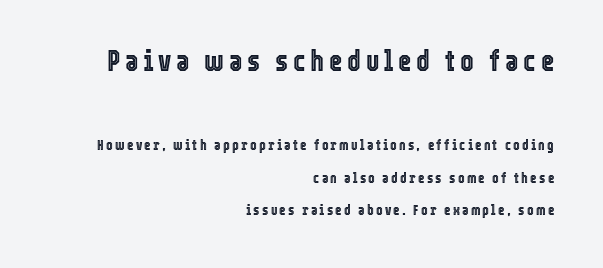
The image shows 29 px condensed type, upright; set right-aligned, loose line spacing (2.32x), not underlined; the first (top) block is 2.07x larger; a medium x-height.
